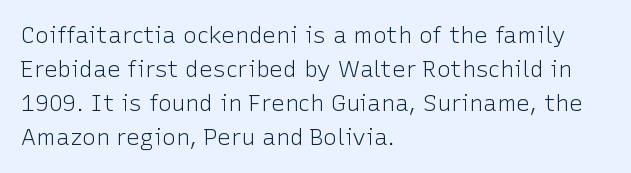
The image shows 23 px text type, upright; set left-aligned, normal line spacing (1.48x), normal letter spacing, not underlined.
